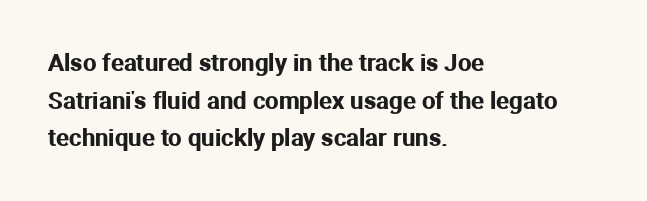
{"italic": "no", "underline": "no", "align": "left", "line_spacing": "normal", "line_spacing_ratio": 1.57, "letter_spacing": "normal", "letter_spacing_em": 0.0, "glyph_px": 24}
